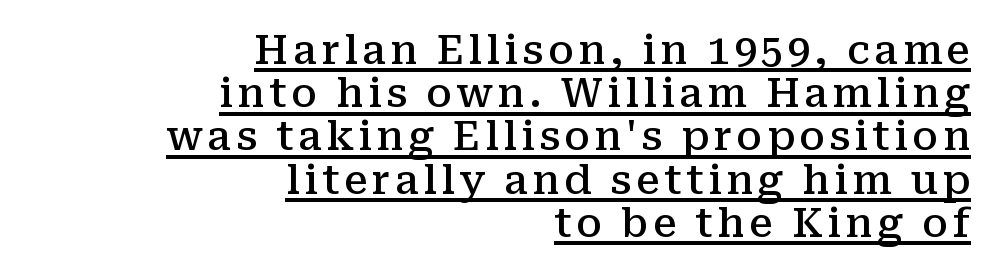
Each line ends at the same right margin while the left side varies. Quick note: interline space is minimal. You could not count columns in this text — the font is proportionally spaced. Look at the stroke-to-counter ratio: somewhat heavy, a semibold.
